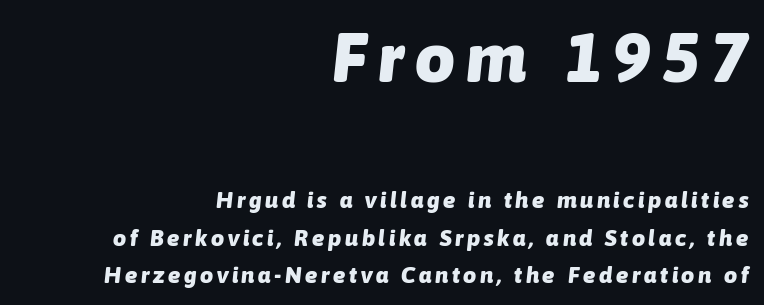
Notice how descenders clear the ascenders below comfortably — that's standard leading. Tall strokes in this sample are angled rather than plumb. Heavy-handed strokes throughout: this text is bold. Proportional: the letters do not fall into vertical columns. You get the large type first, then a drop to smaller type. The lines in this sample share a right terminus and differ only in where they begin.
